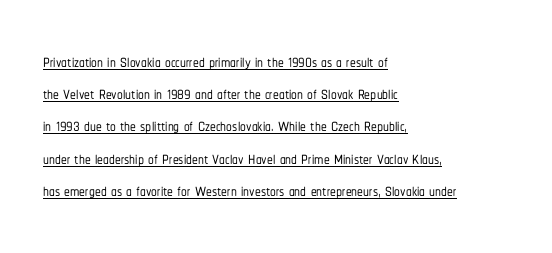
The image shows 23 px text type, upright; set left-aligned, normal line spacing (1.4x), normal letter spacing, underlined.
